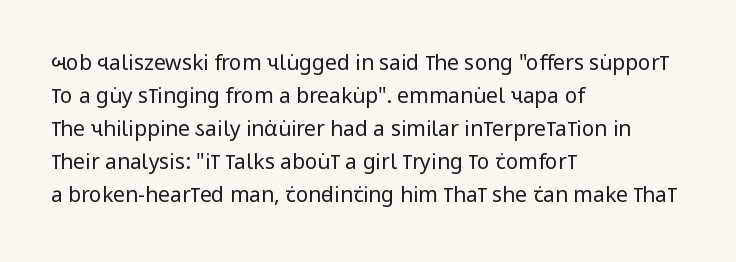
No italicization has been applied; the sample stays upright. This rendering features lettering with no underline. Summary of weight: not heavy and not bold. The typesetter chose a ragged-right arrangement here. The vertical gap from one line to the next is medium.
